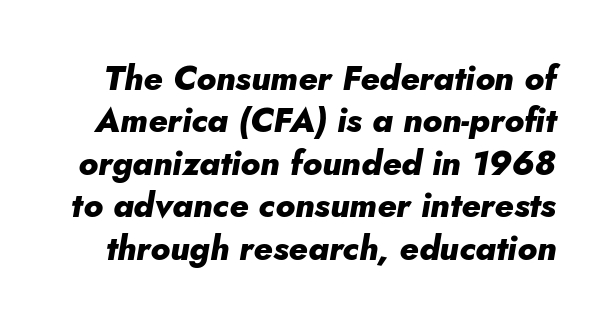
Q: Is the text bold? A: Yes.
Q: Is the text italic (slanted)? A: Yes, it leans right by about 10 degrees.
Q: Is the text underlined? A: No.
Q: Is the spacing between letters normal or unusually wide? A: Normal.
Q: Is the spacing between lines tight, normal or loose? A: Normal.
Q: Width (condensed, normal, or wide)? A: Normal.
Q: Stroke contrast? A: Low.
Q: x-height? A: Small.
Q: Monospaced? A: No.
